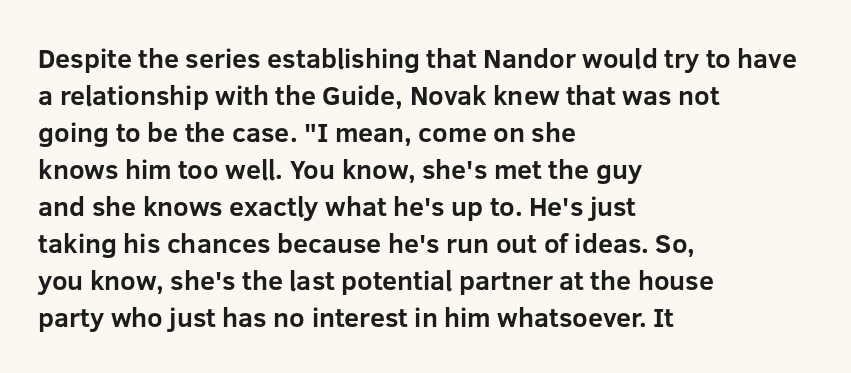
Every character sits straight up, as roman type does. Words appear dense and cohesive because spacing is normal. On the weight axis this lands at bold, roughly 700. In terms of leading, this rendering sits right in the middle.
